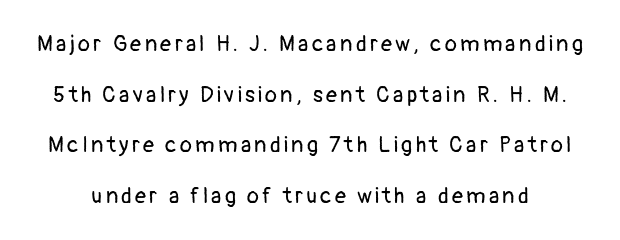
{"italic": "no", "bold": "no", "underline": "no", "line_spacing": "loose", "line_spacing_ratio": 2.3, "glyph_px": 22}
